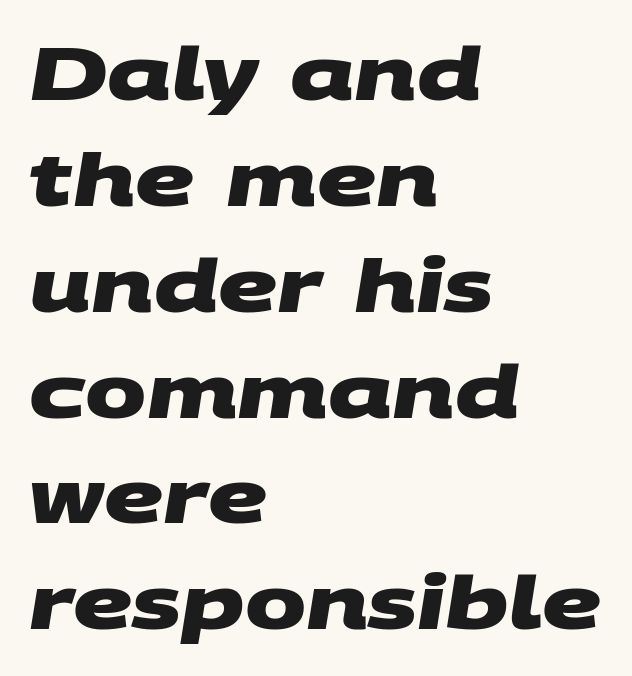
The image shows 73 px heavy, wide sans-serif type; set left-aligned, normal line spacing (1.45x), normal letter spacing, not underlined; medium stroke contrast and a large x-height.
